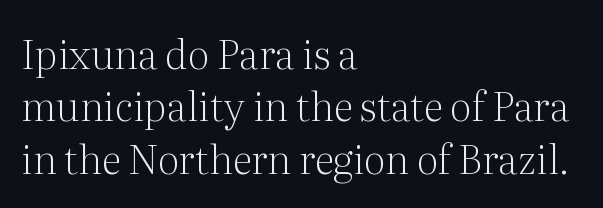
Vertically, the passage feels balanced, rows spaced as you'd expect. Anything drawn beneath the words? Only blank space. Where is the straight margin? On the left. Posture: vertical. A typesetter would call this zero additional tracking. Caption: face not bold, strokes unweighted.
